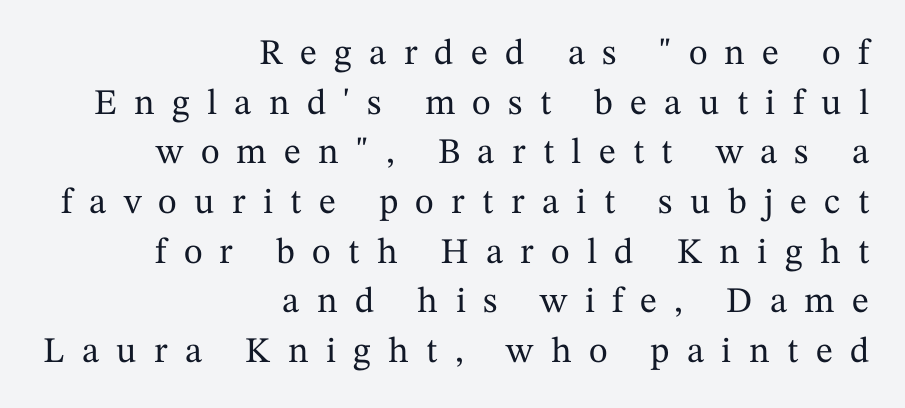
{"serif": "yes", "italic": "no", "width": "normal", "stroke_contrast": "medium", "x_height": "medium", "monospaced": "no", "underline": "no", "align": "right", "line_spacing": "normal", "line_spacing_ratio": 1.38, "letter_spacing": "wide", "letter_spacing_em": 0.48, "glyph_px": 36}
